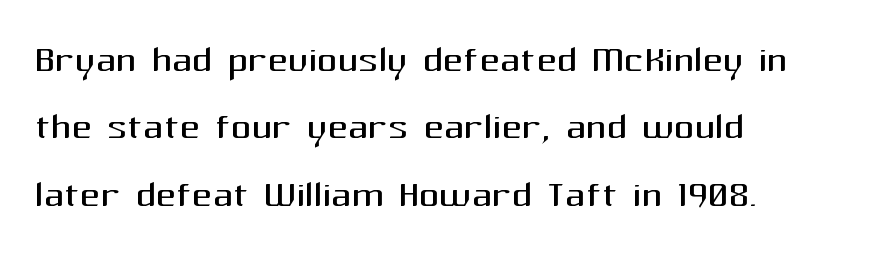
Q: Is the text bold? A: No.
Q: Is the text italic (slanted)? A: No, it is upright.
Q: Is the typeface a serif or a sans-serif typeface? A: Sans-serif.
Q: Is the text underlined? A: No.
Q: How is the paragraph aligned? A: Left-aligned.
Q: Is the spacing between letters normal or unusually wide? A: Normal.
Q: Is the spacing between lines tight, normal or loose? A: Normal.
Q: Width (condensed, normal, or wide)? A: Normal.
Q: Stroke contrast? A: Medium.
Q: x-height? A: Medium.
Q: Monospaced? A: No.
